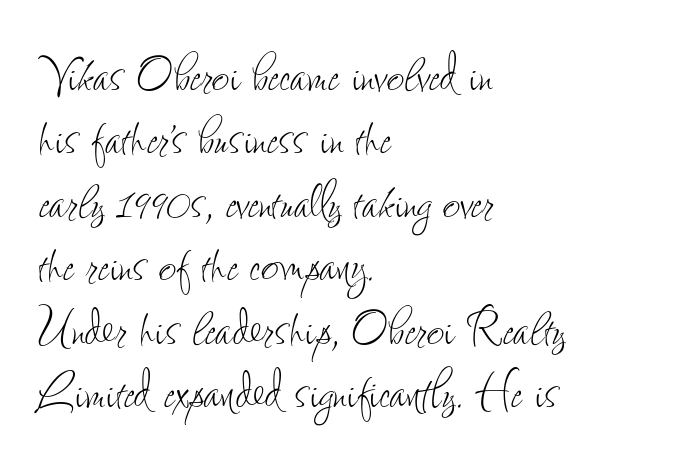
The image shows 61 px thin, condensed type; set left-aligned, tight line spacing (1.04x), normal letter spacing, not underlined; low stroke contrast and a small x-height.
